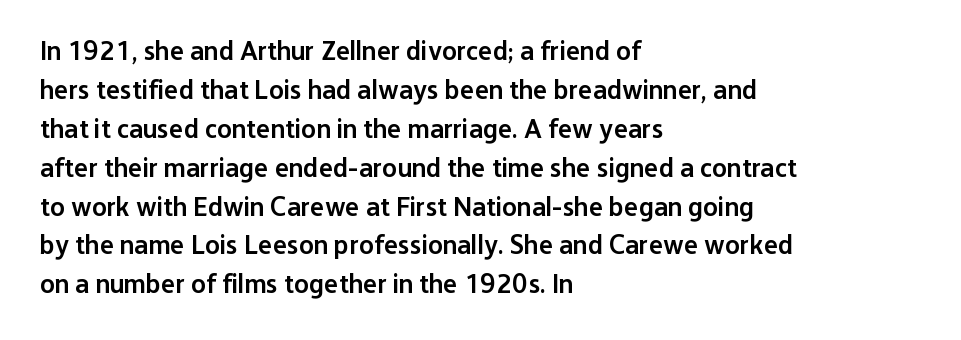
Spacing between characters is what you'd get straight out of the box. The space directly below the letters is spotless. The lines are quadded left. This sample uses an upright cut, with every glyph sitting square on the baseline. Look at the stroke-to-counter ratio: somewhat heavy, a semibold.
